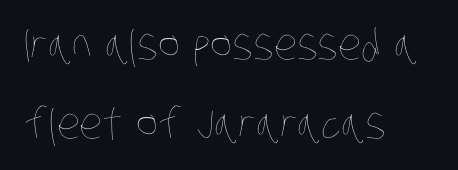
The image shows 42 px thin, condensed type; set left-aligned, line spacing 1.87x, normal letter spacing, not underlined; low stroke contrast and a large x-height.
